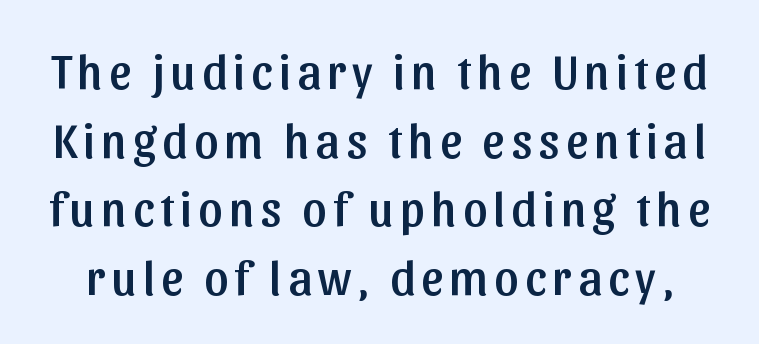
Q: Is the text italic (slanted)? A: No, it is upright.
Q: Is the typeface a serif or a sans-serif typeface? A: Sans-serif.
Q: Is the text underlined? A: No.
Q: Is the spacing between lines tight, normal or loose? A: Normal.
Q: Width (condensed, normal, or wide)? A: Normal.
Q: Stroke contrast? A: Low.
Q: x-height? A: Medium.
Q: Monospaced? A: No.
